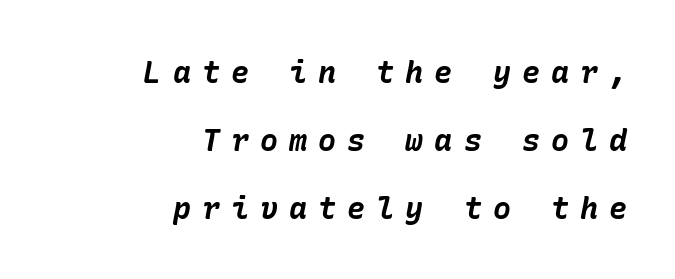
Spacing between characters has been opened up far beyond the box default. Weight: bold. Anything drawn beneath the words? Only blank space. These lines are set flush right with a ragged left edge.
